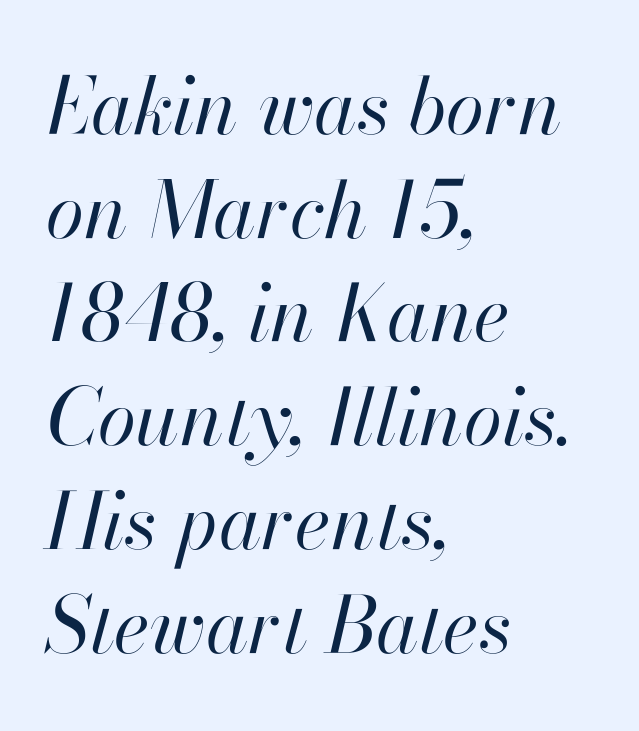
{"italic": "yes", "lean": "right", "slant_degrees": 13, "bold": "no", "weight": "regular", "width": "normal", "stroke_contrast": "high", "x_height": "small", "monospaced": "no", "underline": "no", "align": "left", "line_spacing": "normal", "line_spacing_ratio": 1.33, "letter_spacing": "normal", "letter_spacing_em": 0.0, "glyph_px": 78}
